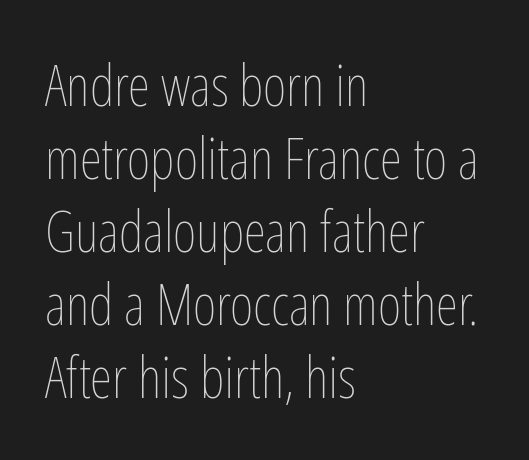
{"italic": "no", "bold": "no", "weight": "thin", "width": "condensed", "stroke_contrast": "low", "x_height": "medium", "monospaced": "no", "underline": "no", "align": "left", "line_spacing": "normal", "line_spacing_ratio": 1.28, "letter_spacing": "normal", "letter_spacing_em": 0.0, "glyph_px": 57}
